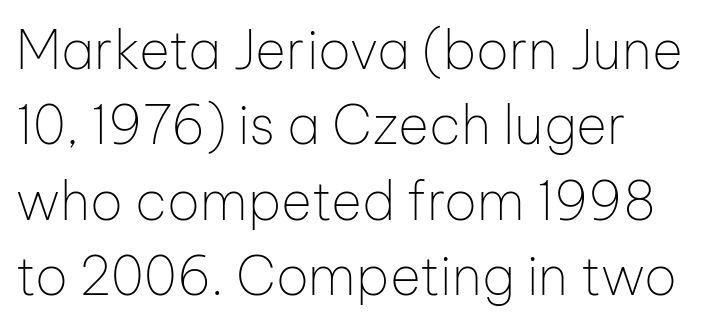
{"serif": "no", "italic": "no", "bold": "no", "weight": "thin", "width": "normal", "stroke_contrast": "low", "x_height": "medium", "monospaced": "no", "underline": "no", "align": "left", "line_spacing": "normal", "line_spacing_ratio": 1.42, "letter_spacing": "normal", "letter_spacing_em": 0.0, "glyph_px": 53}
